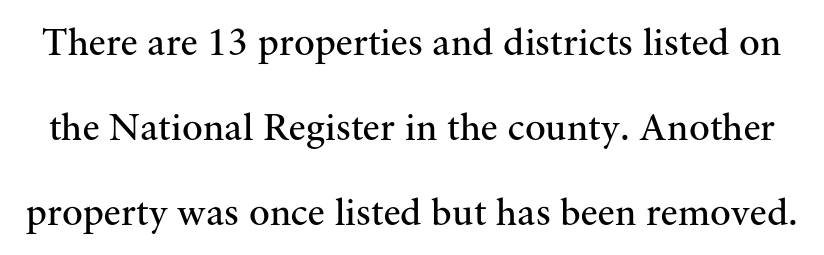
{"serif": "yes", "italic": "no", "bold": "no", "weight": "regular", "width": "normal", "stroke_contrast": "medium", "x_height": "small", "monospaced": "no", "underline": "no", "line_spacing": "loose", "line_spacing_ratio": 2.18, "letter_spacing": "normal", "letter_spacing_em": 0.0, "glyph_px": 39}
